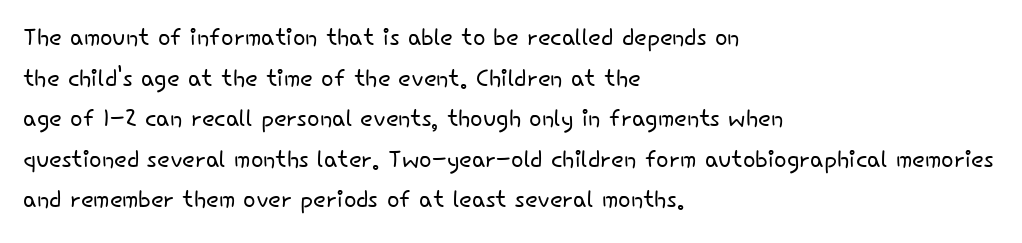
The image shows 33 px light sans-serif type, upright; set left-aligned, line spacing 1.23x, normal letter spacing, not underlined; low stroke contrast and a small x-height.
